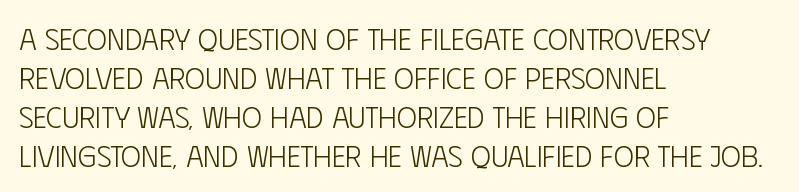
{"serif": "no", "italic": "no", "bold": "no", "weight": "light", "width": "condensed", "stroke_contrast": "low", "x_height": "large", "monospaced": "no", "underline": "no", "align": "left", "line_spacing": "normal", "line_spacing_ratio": 1.3, "letter_spacing": "normal", "letter_spacing_em": 0.0, "glyph_px": 30}
